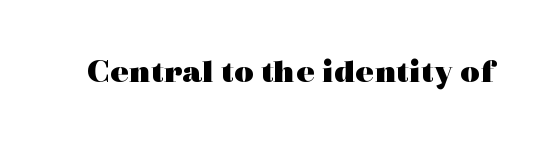
{"serif": "yes", "italic": "no", "bold": "yes", "weight": "heavy", "width": "wide", "x_height": "medium", "monospaced": "no", "underline": "no", "letter_spacing": "normal", "letter_spacing_em": 0.0, "glyph_px": 34}
